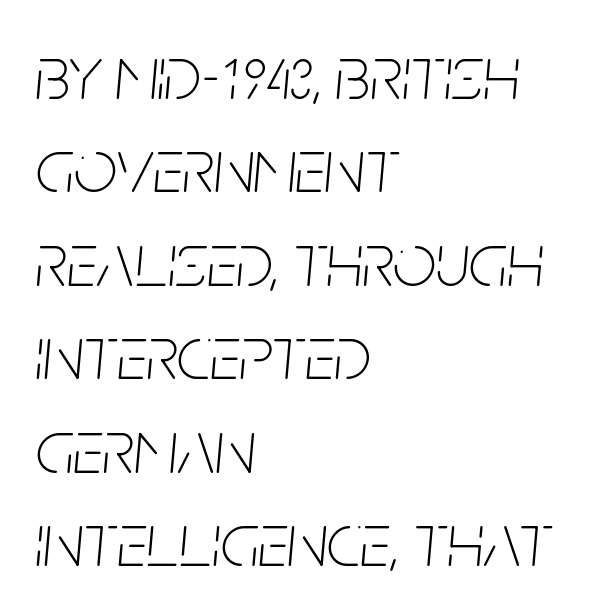
The image shows 76 px thin, condensed type, italic (leaning right); set left-aligned, line spacing 1.23x, normal letter spacing, not underlined; low stroke contrast and a large x-height.
